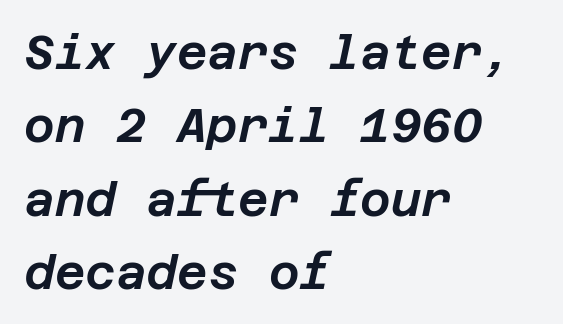
The horizontal fit of the characters is conventional and even. Has an underline been added? It has not. The lines in this sample share a left origin and differ only in where they stop. Summary of vertical rhythm: regular, with standard interline spacing.
